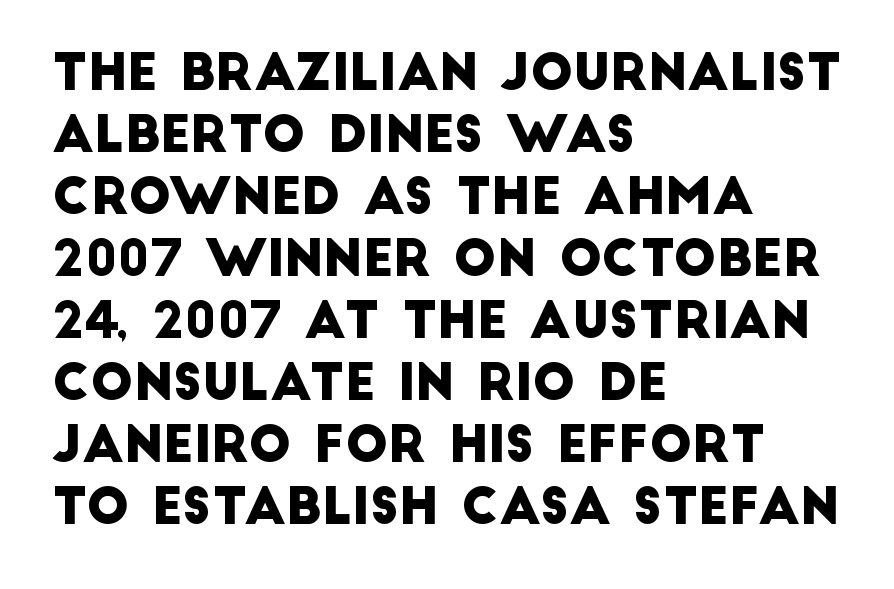
The passage shown has conventional tracking throughout. Think of a printed novel: that variable character pitch is what you see here. Unlike a traditional serif, this face leaves its strokes unadorned. The passage shown is not underscored anywhere.
